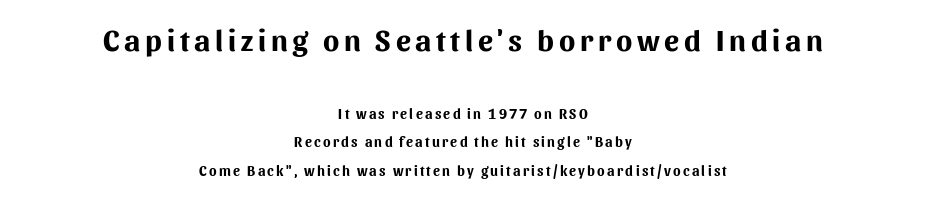
The image shows 30 px bold sans-serif type, upright; set centered, loose line spacing (2.01x), not underlined; the first (top) block is 2.14x larger; medium stroke contrast and a medium x-height.
